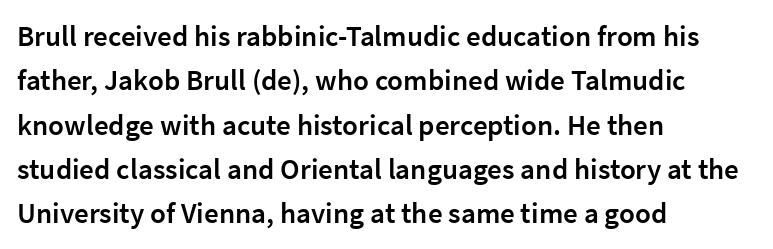
The image shows 29 px semibold sans-serif type, upright; set left-aligned, normal line spacing (1.53x), normal letter spacing, not underlined; low stroke contrast and a medium x-height.
